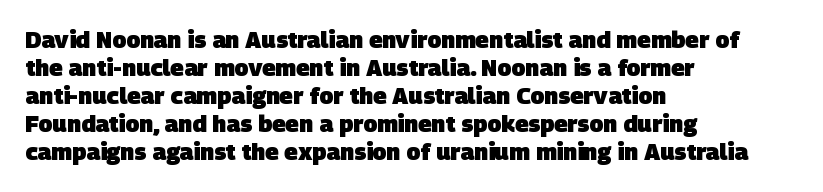
{"bold": "yes", "underline": "no", "align": "left", "line_spacing_ratio": 1.22, "letter_spacing": "normal", "letter_spacing_em": 0.0, "glyph_px": 23}
